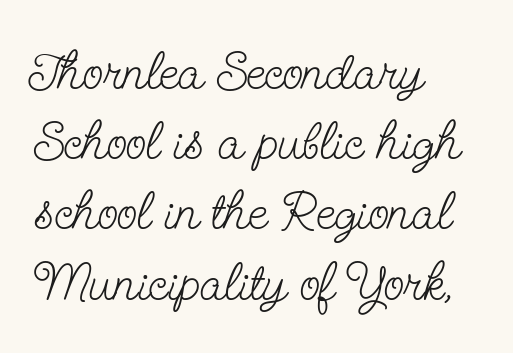
The image shows 54 px light, condensed serif type; set left-aligned, normal line spacing (1.3x), normal letter spacing, not underlined; low stroke contrast and a small x-height.
